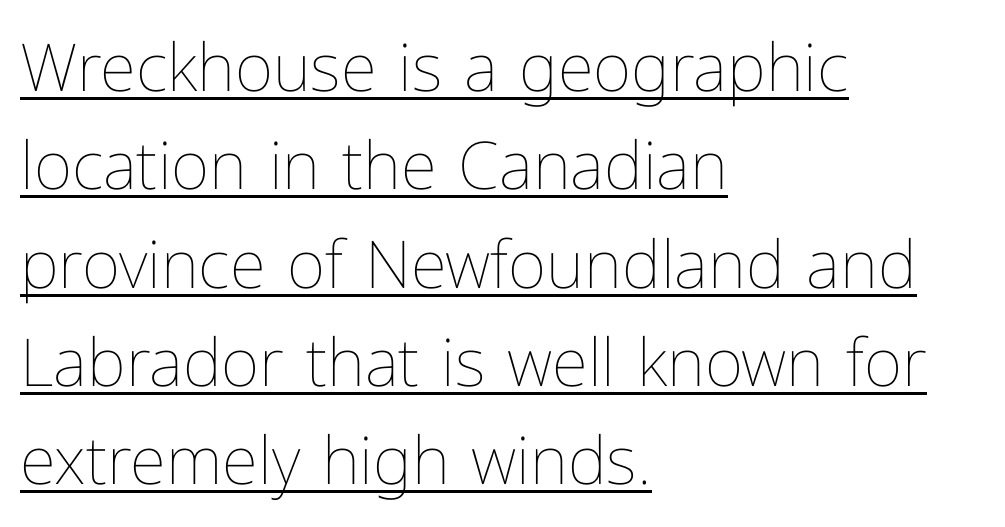
{"italic": "no", "bold": "no", "weight": "thin", "width": "normal", "stroke_contrast": "low", "x_height": "medium", "monospaced": "no", "underline": "yes", "align": "left", "line_spacing": "normal", "line_spacing_ratio": 1.49, "letter_spacing": "normal", "letter_spacing_em": 0.0, "glyph_px": 66}
